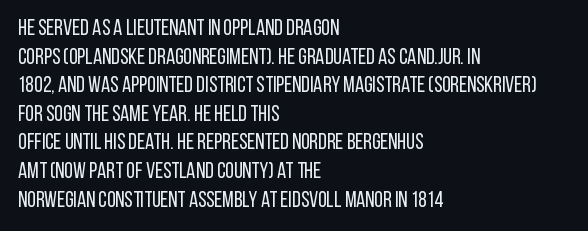
Check the space under the baseline: it is left empty. Characters follow at the spacing the type designer built in. These glyphs show unthickened strokes, regular width or finer. This is the regular roman posture of the typeface. A typesetter would call this leading conventional body-copy spacing. The compositor pushed each line to the left boundary.
